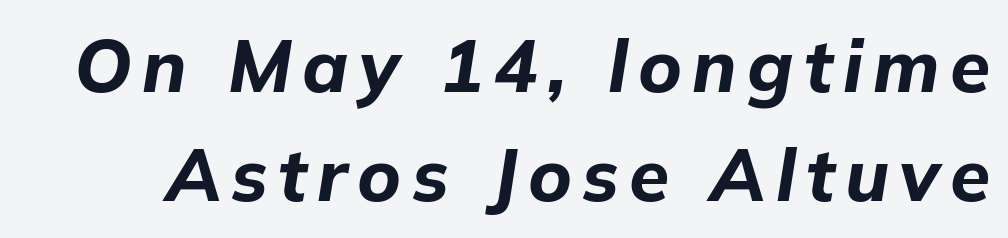
{"italic": "yes", "lean": "right", "slant_degrees": 9, "bold": "yes", "weight": "bold", "width": "normal", "stroke_contrast": "low", "x_height": "medium", "monospaced": "no", "underline": "no", "line_spacing": "normal", "line_spacing_ratio": 1.49, "glyph_px": 73}
